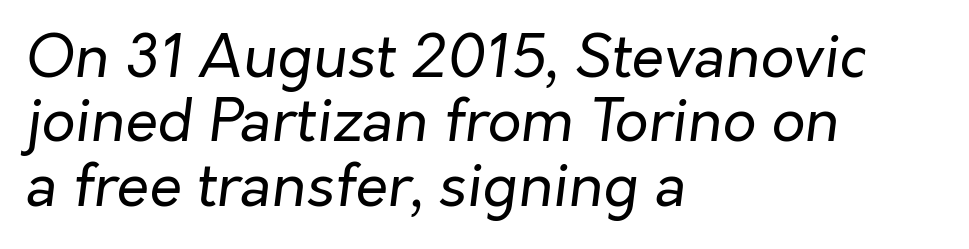
Q: Is the text bold? A: No.
Q: Is the text italic (slanted)? A: Yes, it leans right by about 7 degrees.
Q: Is the text underlined? A: No.
Q: How is the paragraph aligned? A: Left-aligned.
Q: Is the spacing between letters normal or unusually wide? A: Normal.
Q: Is the spacing between lines tight, normal or loose? A: Tight.
Q: Width (condensed, normal, or wide)? A: Normal.
Q: Stroke contrast? A: Low.
Q: x-height? A: Medium.
Q: Monospaced? A: No.
